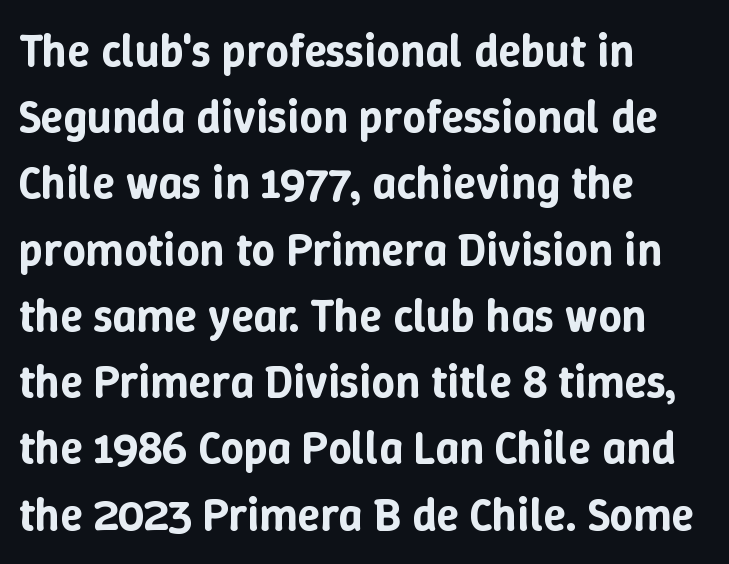
{"italic": "no", "width": "normal", "stroke_contrast": "low", "x_height": "medium", "monospaced": "no", "underline": "no", "align": "left", "line_spacing": "normal", "line_spacing_ratio": 1.44, "letter_spacing": "normal", "letter_spacing_em": 0.0, "glyph_px": 46}
